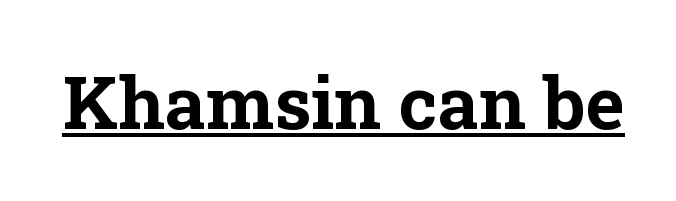
The image shows 73 px bold serif type, upright; set normal letter spacing, underlined; low stroke contrast and a medium x-height.
